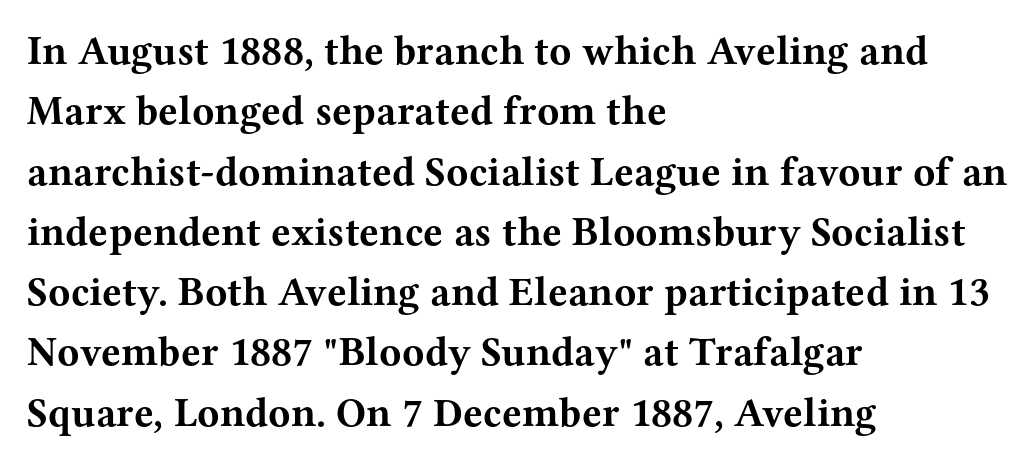
Plenty of ink on the page — the face is bold. A typesetter would call this proportional, since set widths differ per character. Reading down the column, the eye jumps a familiar distance to each next line. The type family on display is of the serif kind. Does extra space separate the letters? No, they use regular spacing. Each line starts at the same left margin while the right side varies.
